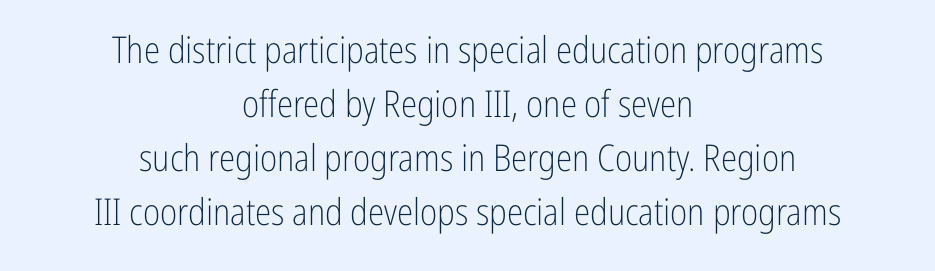
Q: Is the text bold? A: No.
Q: Is the text italic (slanted)? A: No, it is upright.
Q: Is the typeface a serif or a sans-serif typeface? A: Sans-serif.
Q: Is the text underlined? A: No.
Q: How is the paragraph aligned? A: Centered.
Q: Is the spacing between letters normal or unusually wide? A: Normal.
Q: Is the spacing between lines tight, normal or loose? A: Normal.
Q: Width (condensed, normal, or wide)? A: Condensed.
Q: Stroke contrast? A: Low.
Q: x-height? A: Medium.
Q: Monospaced? A: No.
